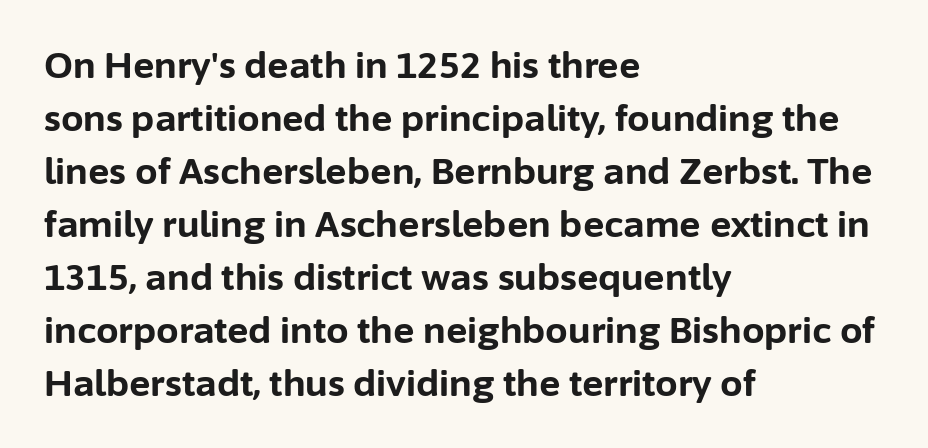
{"serif": "no", "italic": "no", "bold": "yes", "weight": "bold", "width": "normal", "stroke_contrast": "low", "x_height": "medium", "monospaced": "no", "underline": "no", "align": "left", "line_spacing": "normal", "line_spacing_ratio": 1.47, "letter_spacing": "normal", "letter_spacing_em": 0.0, "glyph_px": 36}
